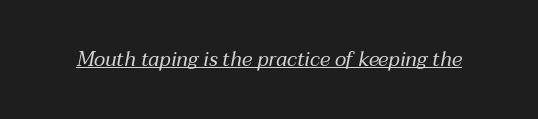
Q: Is the text bold? A: No.
Q: Is the text italic (slanted)? A: Yes, it leans right by about 12 degrees.
Q: Is the text underlined? A: Yes.
Q: Is the spacing between letters normal or unusually wide? A: Normal.
